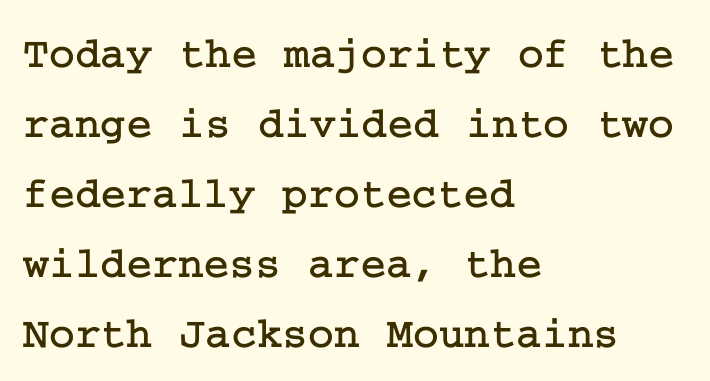
These lines are set flush left with a ragged right edge. Each word holds together tightly as a unit, with standard inter-letter gaps. The leading is moderate, giving the passage an even texture. Ascenders rise straight up at ninety degrees.
